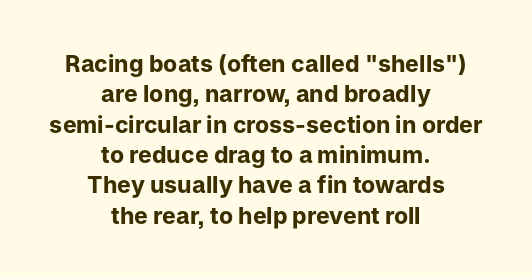
The image shows 23 px bold type, upright; set centered, normal line spacing (1.32x), normal letter spacing, not underlined.
